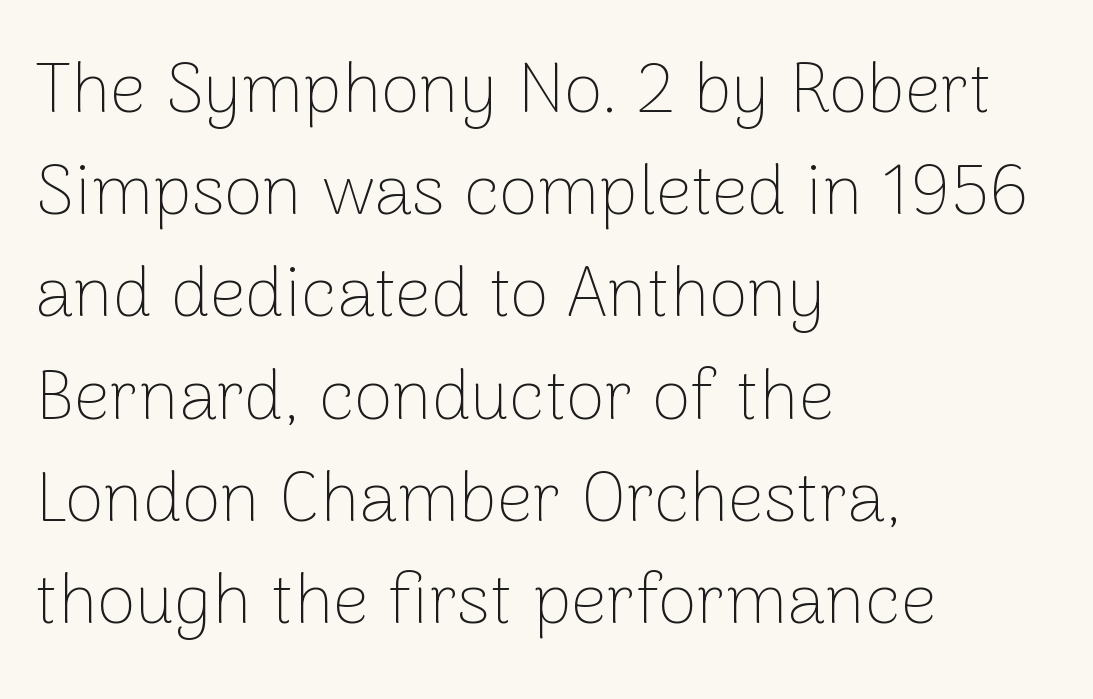
{"serif": "no", "italic": "no", "bold": "no", "weight": "thin", "width": "normal", "stroke_contrast": "low", "x_height": "medium", "monospaced": "no", "underline": "no", "align": "left", "line_spacing": "normal", "line_spacing_ratio": 1.44, "letter_spacing": "normal", "letter_spacing_em": 0.0, "glyph_px": 71}
